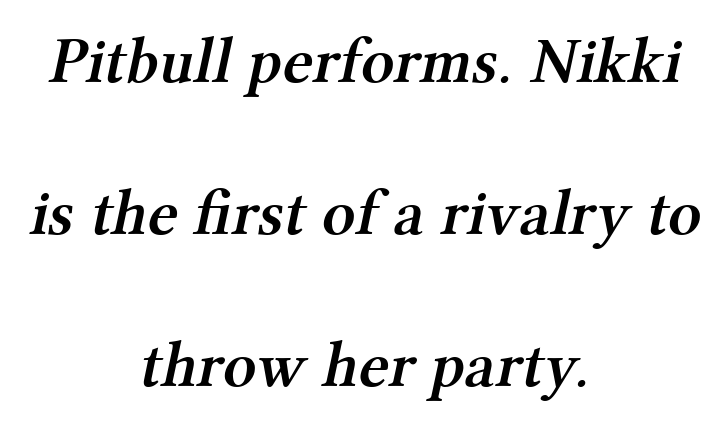
A serif font was chosen for this passage. The zone under the glyphs is completely vacant. The letters advance in unequal steps, a hallmark of proportional type. You could call the tracking neutral — neither tight nor loose. If you measured baseline to baseline, you'd find a long distance. Compared with a flush-left layout, this one balances lines on the center instead.
